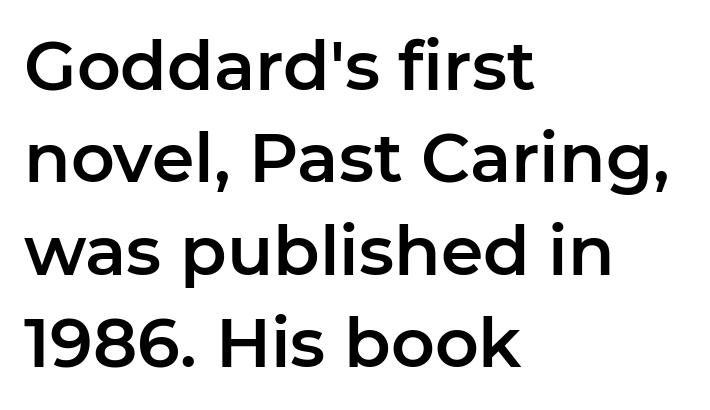
Q: Is the text italic (slanted)? A: No, it is upright.
Q: Is the typeface a serif or a sans-serif typeface? A: Sans-serif.
Q: Is the text underlined? A: No.
Q: How is the paragraph aligned? A: Left-aligned.
Q: Is the spacing between letters normal or unusually wide? A: Normal.
Q: Is the spacing between lines tight, normal or loose? A: Normal.
Q: Width (condensed, normal, or wide)? A: Normal.
Q: Stroke contrast? A: Low.
Q: x-height? A: Medium.
Q: Monospaced? A: No.
